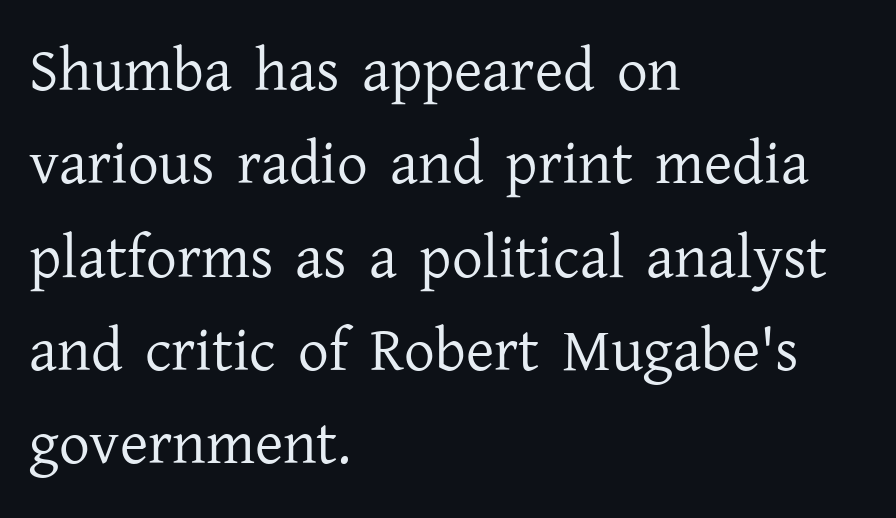
The image shows 61 px regular-weight serif type, upright; set left-aligned, normal line spacing (1.53x), normal letter spacing, not underlined; low stroke contrast and a medium x-height.
